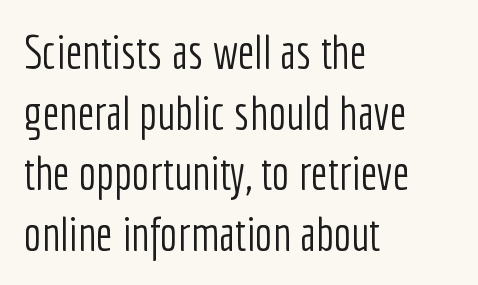
Q: Is the text bold? A: No.
Q: Is the text italic (slanted)? A: No, it is upright.
Q: Is the typeface a serif or a sans-serif typeface? A: Sans-serif.
Q: Is the text underlined? A: No.
Q: How is the paragraph aligned? A: Left-aligned.
Q: Is the spacing between letters normal or unusually wide? A: Normal.
Q: Is the spacing between lines tight, normal or loose? A: Normal.
Q: Width (condensed, normal, or wide)? A: Condensed.
Q: Stroke contrast? A: Low.
Q: x-height? A: Medium.
Q: Monospaced? A: No.
